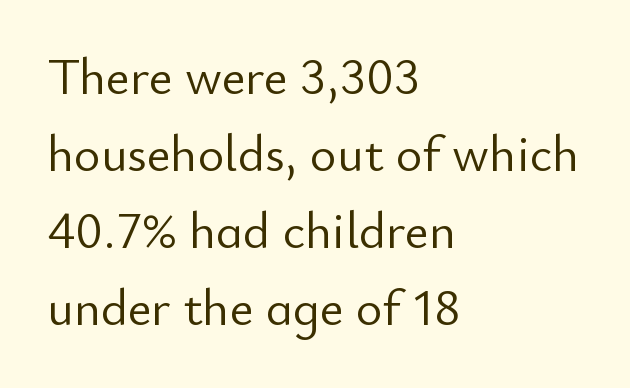
Stems and bowls with no extra thickness — not bold. The face used here is proportionally spaced, like ordinary book or web type. These lines stack with their left ends in a neat column. The passage shown is typeset with a sans-serif family. The area under the type is left untouched.
